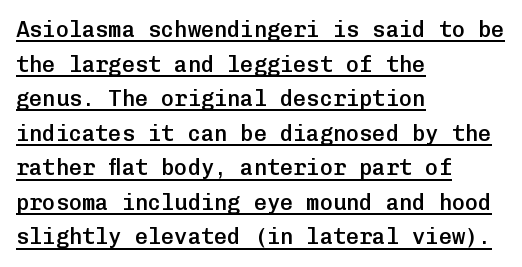
This sample carries an underscore along the baseline area. Normally led — the rows are evenly, conventionally spaced. The letters stand straight up with perfectly vertical stems. The rag falls on the right side of this text block. Glyph-to-glyph distance matches everyday printed text.
